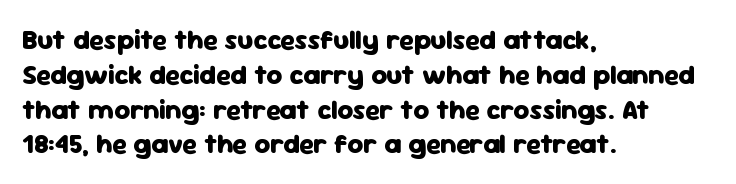
The words here are not underlined. Style check: upright. Typesetter's note: full bold, strokes at maximum text heaviness. Left-aligned paragraph, ragged on the right. One glance says typical: line gaps are just what's usual. Look at the tracking — it's just the regular setting, nothing added.
